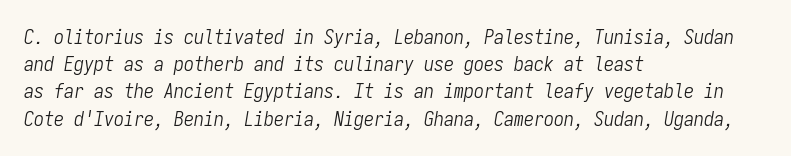
The paragraph shown leans on its left margin. Stem width sits at or under what a default text font uses. Letter spacing: default. Rows of type keep a routine distance in the vertical direction. The font's italic variant was chosen for this text. Words float on clear page, feet unadorned.
